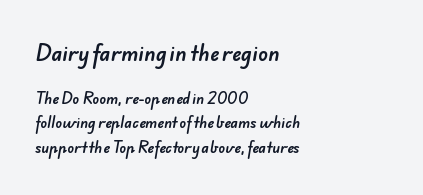
The image shows 20 px text type; set left-aligned, line spacing 1.72x, normal letter spacing, not underlined; the first (top) block is 1.43x larger.
